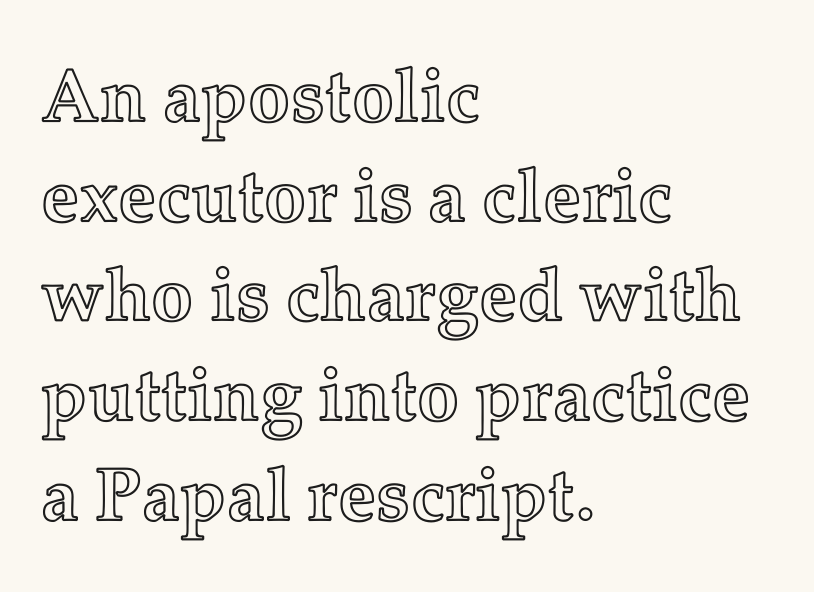
The image shows 75 px text type, upright; set left-aligned, normal line spacing (1.33x), normal letter spacing, not underlined; a medium x-height.
